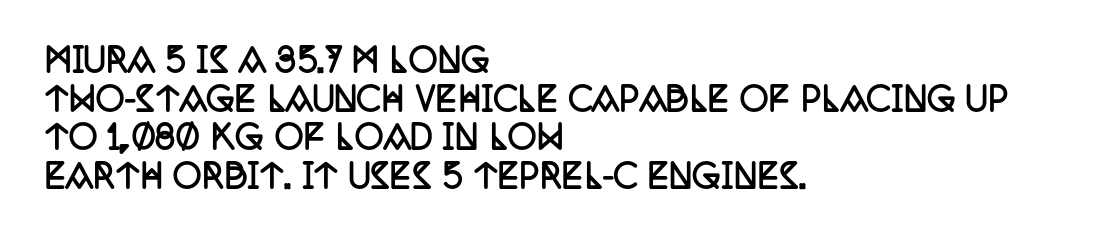
{"serif": "yes", "italic": "no", "bold": "yes", "weight": "semibold", "width": "condensed", "stroke_contrast": "low", "x_height": "large", "monospaced": "no", "underline": "no", "align": "left", "line_spacing_ratio": 1.21, "letter_spacing": "normal", "letter_spacing_em": 0.0, "glyph_px": 32}
